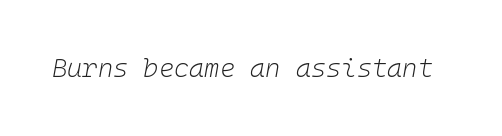
Q: Is the text bold? A: No.
Q: Is the text italic (slanted)? A: Yes, it leans right by about 10 degrees.
Q: Is the text underlined? A: No.
Q: Is the spacing between letters normal or unusually wide? A: Normal.
